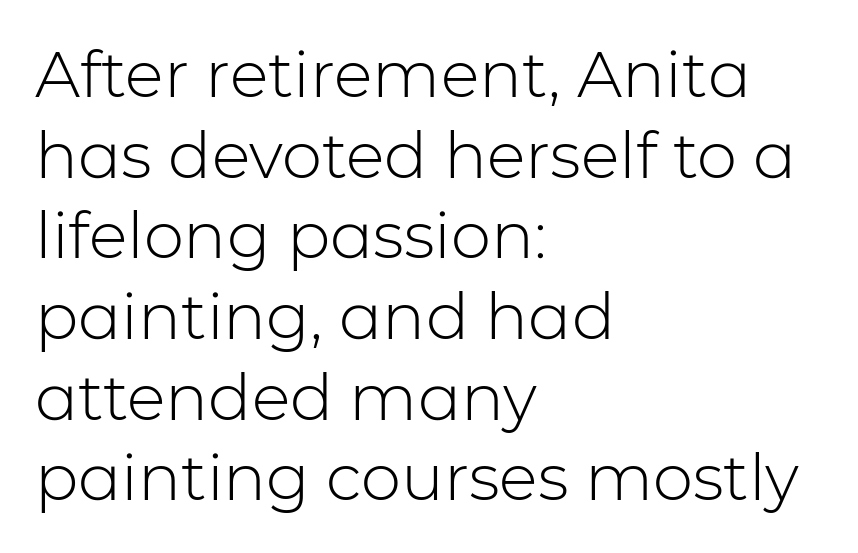
{"serif": "no", "italic": "no", "bold": "no", "weight": "light", "width": "normal", "stroke_contrast": "low", "x_height": "medium", "monospaced": "no", "underline": "no", "align": "left", "line_spacing": "normal", "line_spacing_ratio": 1.26, "letter_spacing": "normal", "letter_spacing_em": 0.0, "glyph_px": 64}
